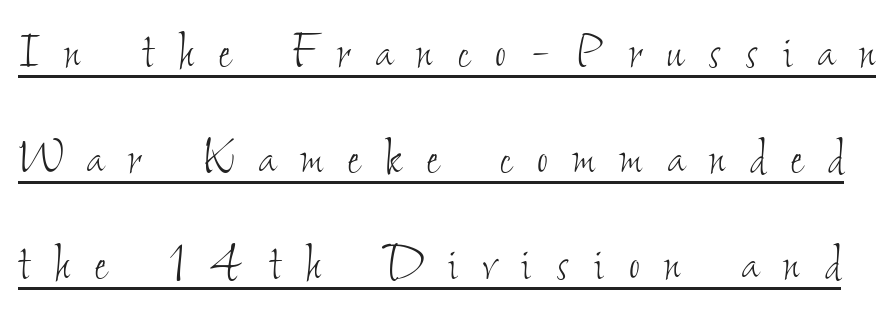
{"bold": "no", "weight": "thin", "width": "condensed", "stroke_contrast": "low", "x_height": "small", "monospaced": "no", "underline": "yes", "line_spacing_ratio": 1.8, "letter_spacing": "wide", "letter_spacing_em": 0.43, "glyph_px": 59}
